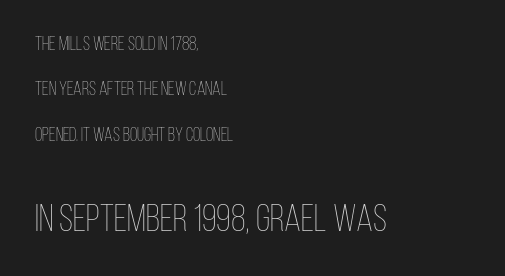
Q: Is the text bold? A: No.
Q: Is the text italic (slanted)? A: No, it is upright.
Q: Is the text underlined? A: No.
Q: How is the paragraph aligned? A: Left-aligned.
Q: Is the spacing between letters normal or unusually wide? A: Normal.
Q: Is the spacing between lines tight, normal or loose? A: Loose.
Q: Which block of text is set in a larger size, the first (top) or the second (bottom)? A: The second (bottom) one.
Q: Width (condensed, normal, or wide)? A: Condensed.
Q: Stroke contrast? A: Low.
Q: x-height? A: Large.
Q: Monospaced? A: No.
